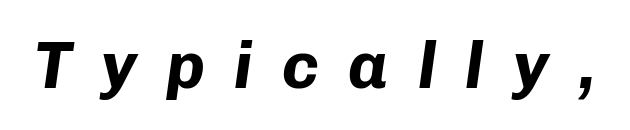
The image shows 66 px bold type, italic (leaning right); set unusually wide letter spacing (+0.44 em), not underlined; low stroke contrast and a medium x-height.
